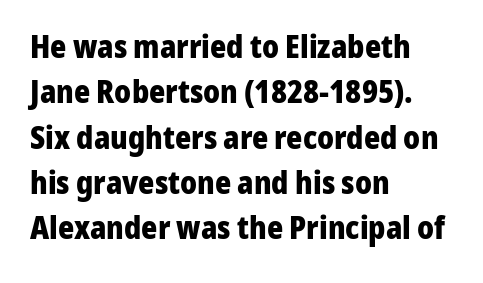
A typesetter would call this proportional, since set widths differ per character. Unlike a traditional serif, this face leaves its strokes unadorned. Look at the tracking — it's just the regular setting, nothing added. Underlining? Definitely not there.
